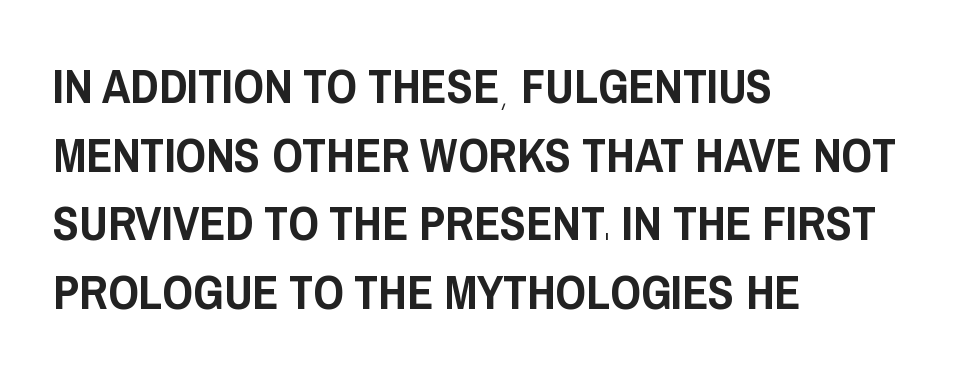
{"serif": "no", "italic": "no", "width": "condensed", "stroke_contrast": "low", "x_height": "large", "monospaced": "no", "underline": "no", "align": "left", "line_spacing": "normal", "line_spacing_ratio": 1.43, "letter_spacing": "normal", "letter_spacing_em": 0.0, "glyph_px": 48}
